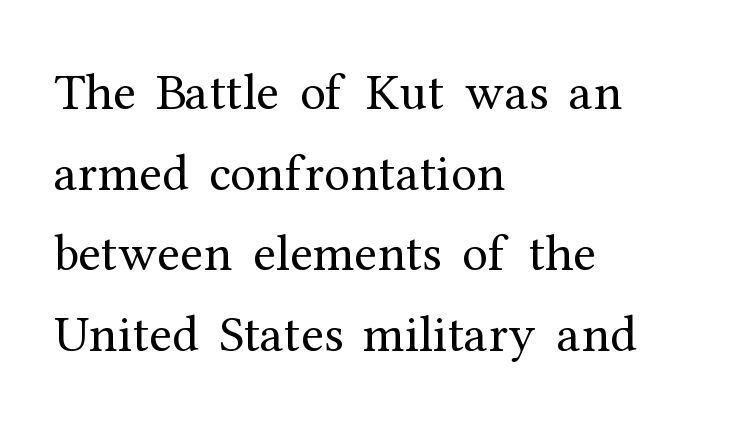
{"serif": "yes", "italic": "no", "bold": "no", "weight": "regular", "width": "normal", "stroke_contrast": "medium", "x_height": "medium", "monospaced": "no", "underline": "no", "align": "left", "line_spacing": "normal", "line_spacing_ratio": 1.55, "letter_spacing": "normal", "letter_spacing_em": 0.0, "glyph_px": 52}
